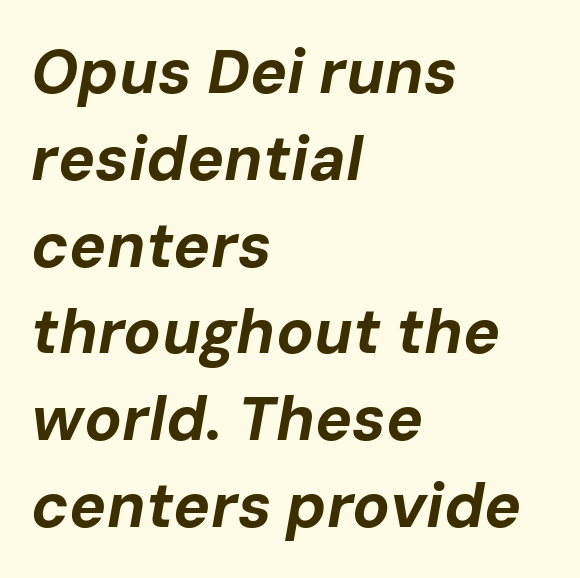
{"italic": "yes", "lean": "right", "slant_degrees": 10, "bold": "yes", "weight": "bold", "width": "normal", "stroke_contrast": "low", "x_height": "medium", "monospaced": "no", "underline": "no", "align": "left", "line_spacing": "normal", "line_spacing_ratio": 1.4, "letter_spacing": "normal", "letter_spacing_em": 0.0, "glyph_px": 62}
